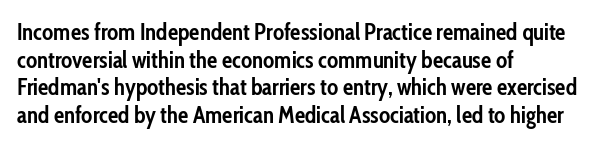
Q: Is the text bold? A: Yes.
Q: Is the text italic (slanted)? A: No, it is upright.
Q: Is the text underlined? A: No.
Q: How is the paragraph aligned? A: Left-aligned.
Q: Is the spacing between letters normal or unusually wide? A: Normal.
